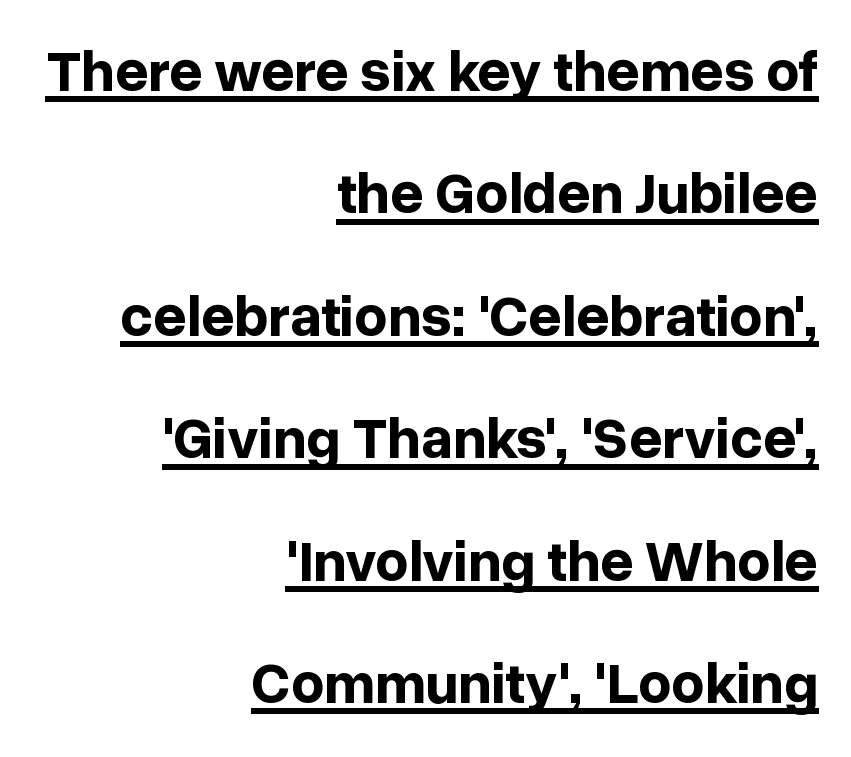
The image shows 58 px bold sans-serif type, upright; set right-aligned, loose line spacing (2.11x), normal letter spacing, underlined; low stroke contrast and a medium x-height.
